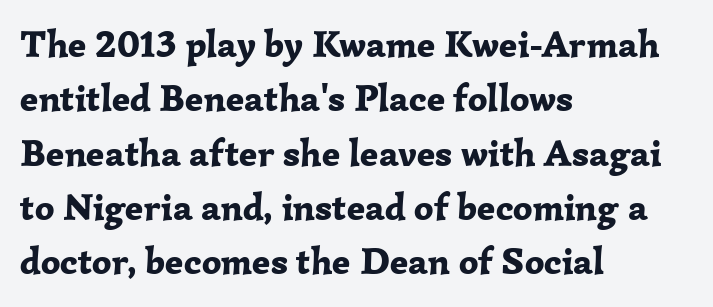
Q: Is the text bold? A: Yes.
Q: Is the text italic (slanted)? A: No, it is upright.
Q: Is the typeface a serif or a sans-serif typeface? A: Serif.
Q: Is the text underlined? A: No.
Q: How is the paragraph aligned? A: Left-aligned.
Q: Is the spacing between letters normal or unusually wide? A: Normal.
Q: Is the spacing between lines tight, normal or loose? A: Normal.
Q: Width (condensed, normal, or wide)? A: Normal.
Q: Stroke contrast? A: Low.
Q: x-height? A: Medium.
Q: Monospaced? A: No.
